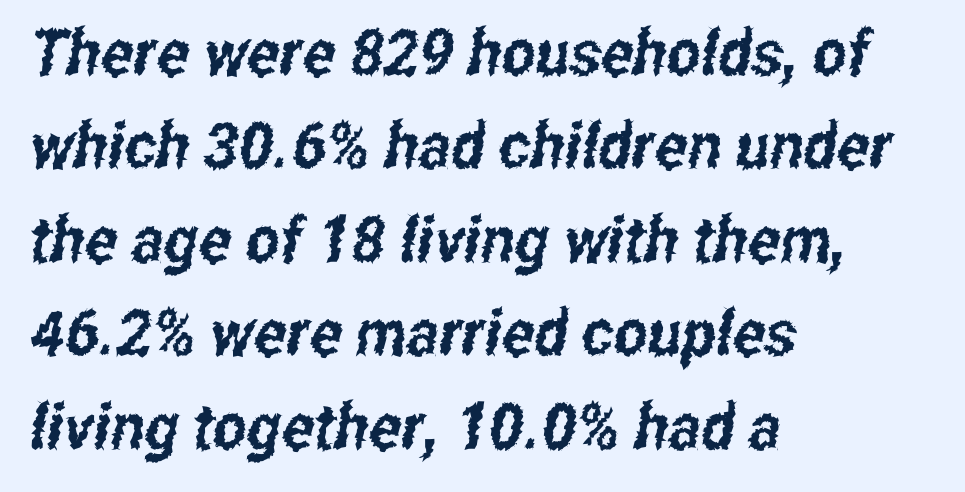
{"serif": "no", "width": "condensed", "stroke_contrast": "low", "x_height": "medium", "monospaced": "no", "underline": "no", "align": "left", "line_spacing": "normal", "line_spacing_ratio": 1.46, "letter_spacing": "normal", "letter_spacing_em": 0.0, "glyph_px": 64}
